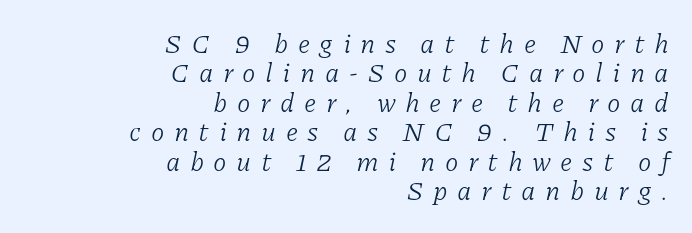
{"italic": "yes", "lean": "right", "slant_degrees": 11, "bold": "no", "underline": "no", "align": "right", "line_spacing": "tight", "line_spacing_ratio": 1.09, "letter_spacing": "wide", "letter_spacing_em": 0.35, "glyph_px": 27}
